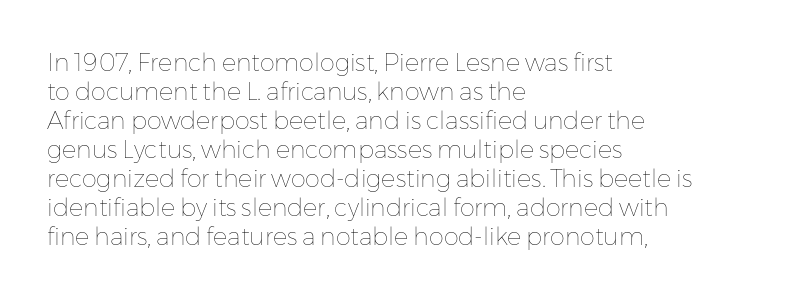
Q: Is the text bold? A: No.
Q: Is the text italic (slanted)? A: No, it is upright.
Q: Is the text underlined? A: No.
Q: How is the paragraph aligned? A: Left-aligned.
Q: Is the spacing between letters normal or unusually wide? A: Normal.
